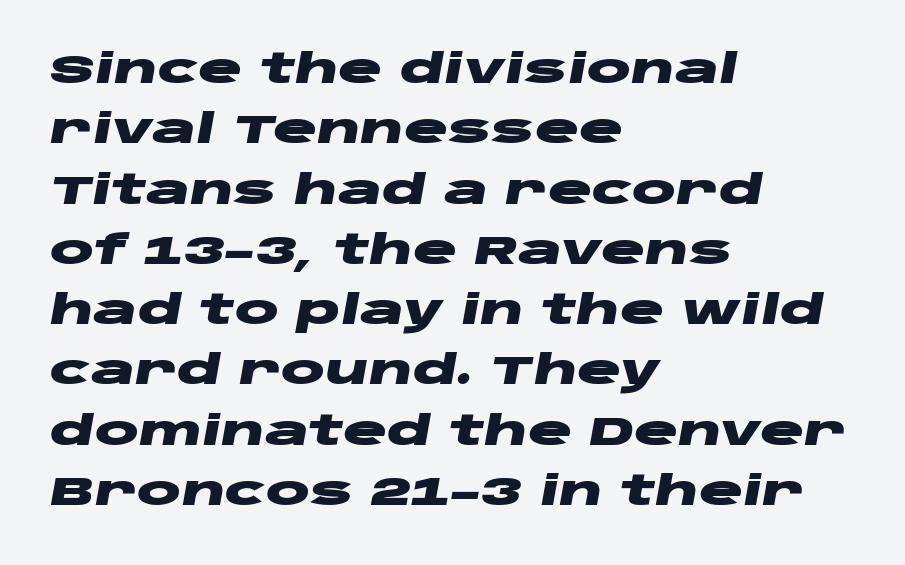
Q: Is the text bold? A: Yes.
Q: Is the text italic (slanted)? A: Yes, it leans right by about 10 degrees.
Q: Is the text underlined? A: No.
Q: How is the paragraph aligned? A: Left-aligned.
Q: Is the spacing between letters normal or unusually wide? A: Normal.
Q: Is the spacing between lines tight, normal or loose? A: Normal.
Q: Width (condensed, normal, or wide)? A: Wide.
Q: Stroke contrast? A: Low.
Q: x-height? A: Large.
Q: Monospaced? A: No.
